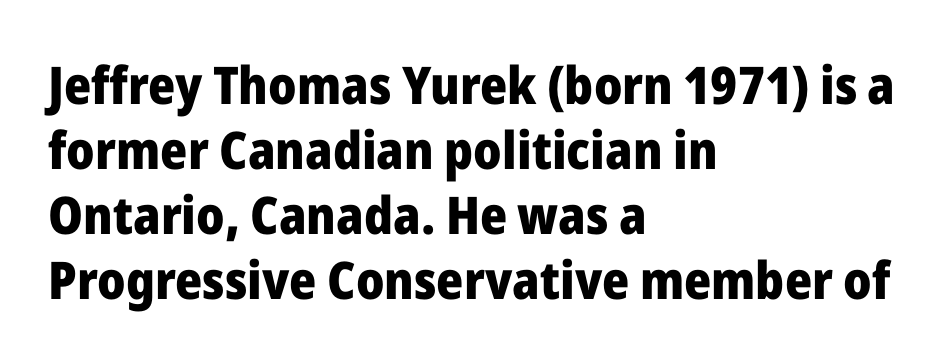
Q: Is the text bold? A: Yes.
Q: Is the text italic (slanted)? A: No, it is upright.
Q: Is the typeface a serif or a sans-serif typeface? A: Sans-serif.
Q: Is the text underlined? A: No.
Q: How is the paragraph aligned? A: Left-aligned.
Q: Is the spacing between letters normal or unusually wide? A: Normal.
Q: Is the spacing between lines tight, normal or loose? A: Normal.
Q: Width (condensed, normal, or wide)? A: Normal.
Q: Stroke contrast? A: Low.
Q: x-height? A: Medium.
Q: Monospaced? A: No.
